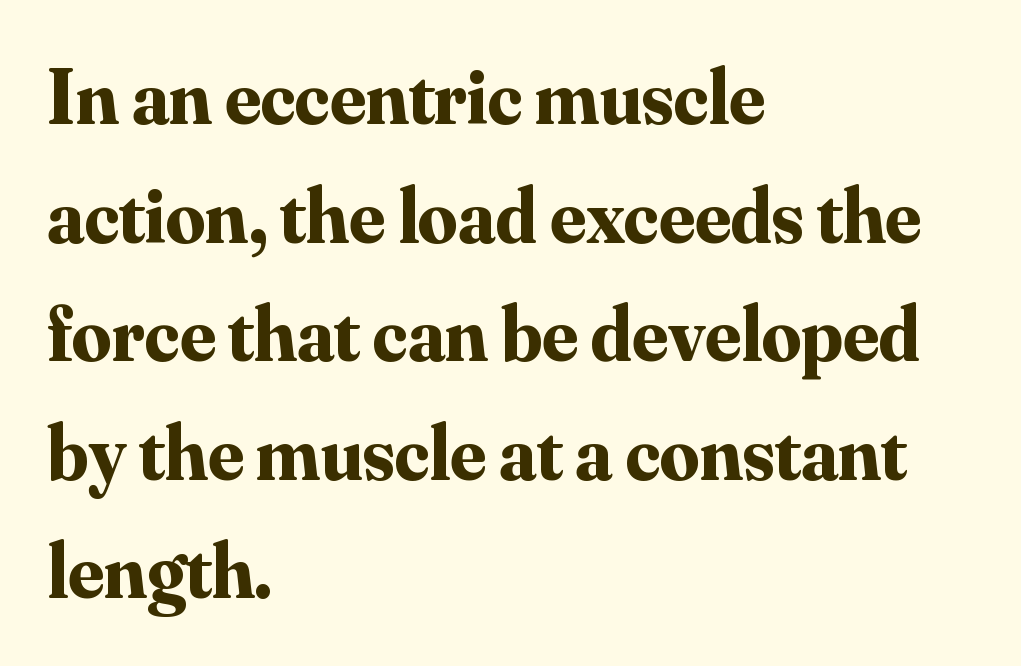
{"serif": "yes", "italic": "no", "bold": "yes", "weight": "bold", "width": "normal", "stroke_contrast": "medium", "x_height": "small", "monospaced": "no", "underline": "no", "align": "left", "line_spacing": "normal", "line_spacing_ratio": 1.52, "letter_spacing": "normal", "letter_spacing_em": 0.0, "glyph_px": 78}
